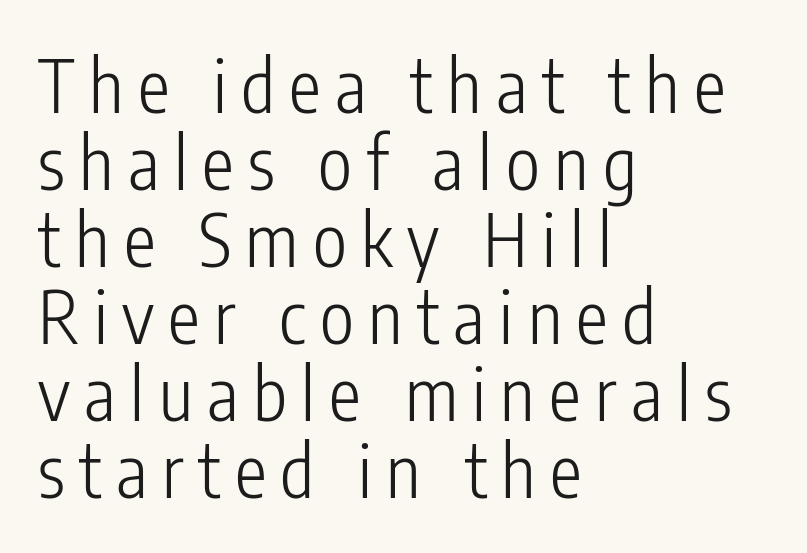
The block of text is dense from top to bottom, with scant space between rows. Weight class: somewhere from thin through regular. Classification — sans serif. The tracking jumps out immediately: characters are airy and widely separated. Italic? Not at all — the glyphs are vertical. A student would call this left alignment; a typographer would say flush left, rag right.
